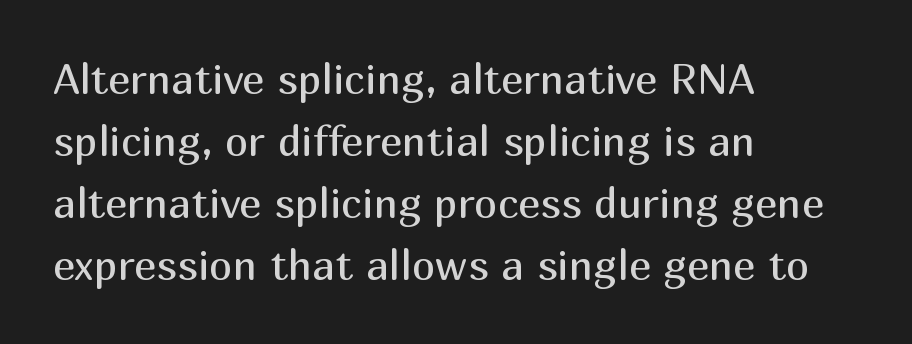
The image shows 42 px regular-weight sans-serif type, upright; set left-aligned, normal line spacing (1.48x), normal letter spacing, not underlined; medium stroke contrast and a medium x-height.
